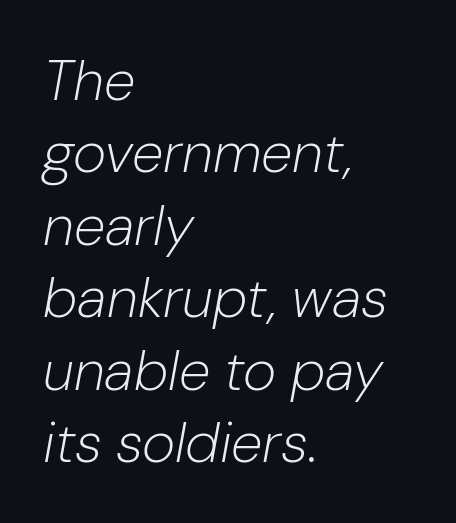
Q: Is the text bold? A: No.
Q: Is the text italic (slanted)? A: Yes, it leans right by about 10 degrees.
Q: Is the text underlined? A: No.
Q: How is the paragraph aligned? A: Left-aligned.
Q: Is the spacing between letters normal or unusually wide? A: Normal.
Q: Is the spacing between lines tight, normal or loose? A: Normal.
Q: Width (condensed, normal, or wide)? A: Normal.
Q: Stroke contrast? A: Low.
Q: x-height? A: Medium.
Q: Monospaced? A: No.
